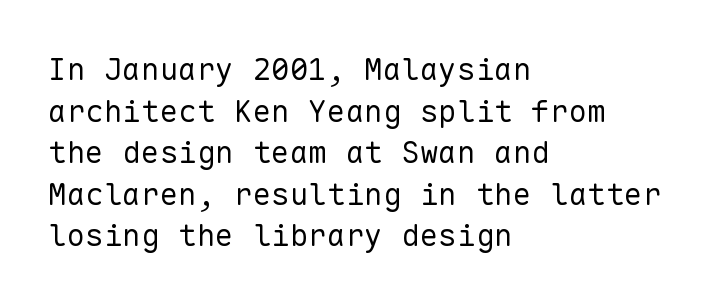
This sample is left-justified, so line endings fall wherever the words run out. Letters have the restrained weight of plain body copy at most. Characters follow at the spacing the type designer built in. In terms of letterform style, serifs are entirely absent. The lines sit at an ordinary, default distance from one another.
